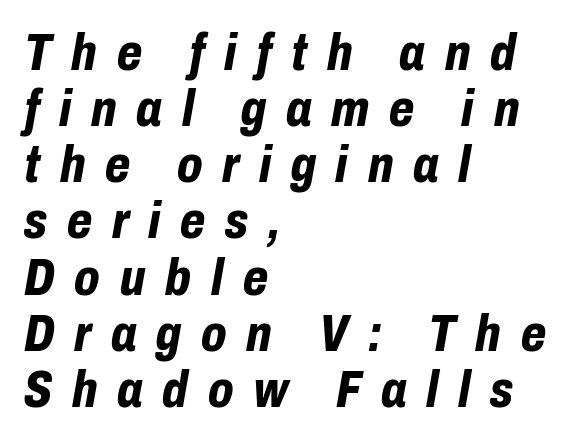
Compared with typical paragraphs, the rows here are closer together. Check under the words: just untouched page. Plenty of ink on the page — the face is bold. A typesetter would call this heavily tracked-out type.
